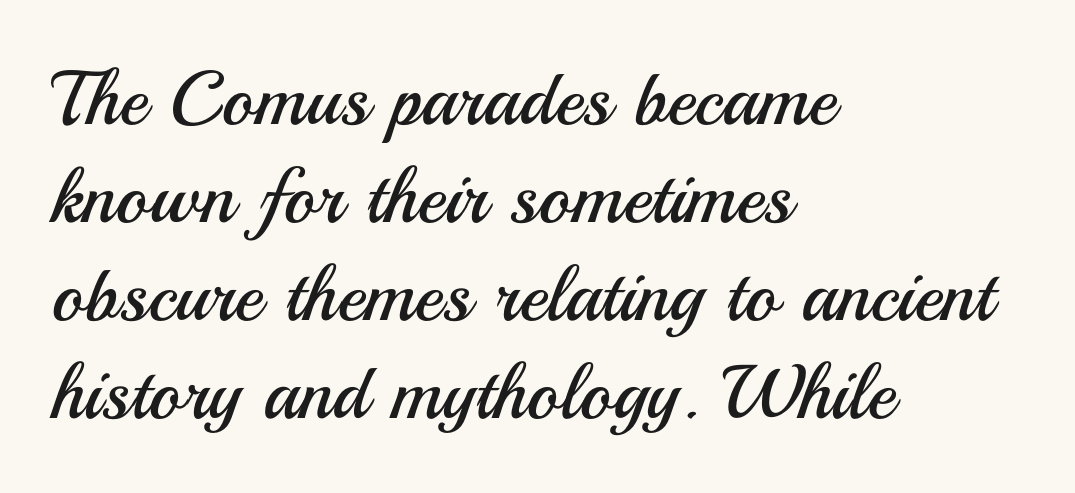
The font family rendered here belongs to the sans-serif group. Think of a printed novel: that variable character pitch is what you see here. Every row of glyphs begins at an identical x-position on the left.
